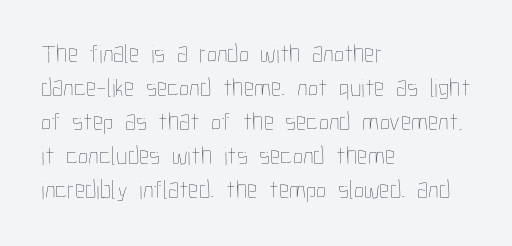
The image shows 26 px text type, upright; set left-aligned, normal line spacing (1.31x), normal letter spacing, not underlined.
